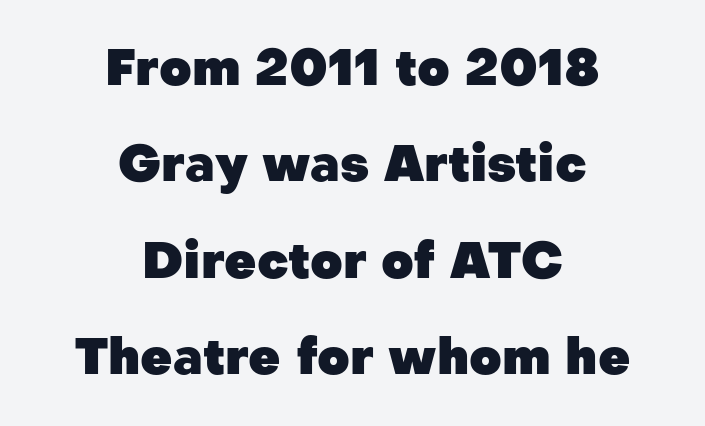
Q: Is the text bold? A: Yes.
Q: Is the text italic (slanted)? A: No, it is upright.
Q: Is the typeface a serif or a sans-serif typeface? A: Sans-serif.
Q: Is the text underlined? A: No.
Q: How is the paragraph aligned? A: Centered.
Q: Is the spacing between letters normal or unusually wide? A: Normal.
Q: Is the spacing between lines tight, normal or loose? A: Loose.
Q: Width (condensed, normal, or wide)? A: Normal.
Q: Stroke contrast? A: Low.
Q: x-height? A: Medium.
Q: Monospaced? A: No.
